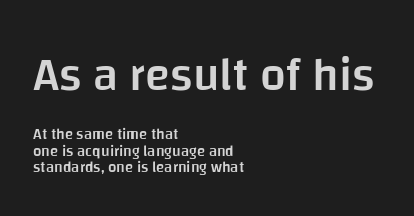
The image shows 46 px semibold sans-serif type, upright; set left-aligned, tight line spacing (1.1x), normal letter spacing, not underlined; the first (top) block is 3.07x larger; low stroke contrast and a large x-height.
